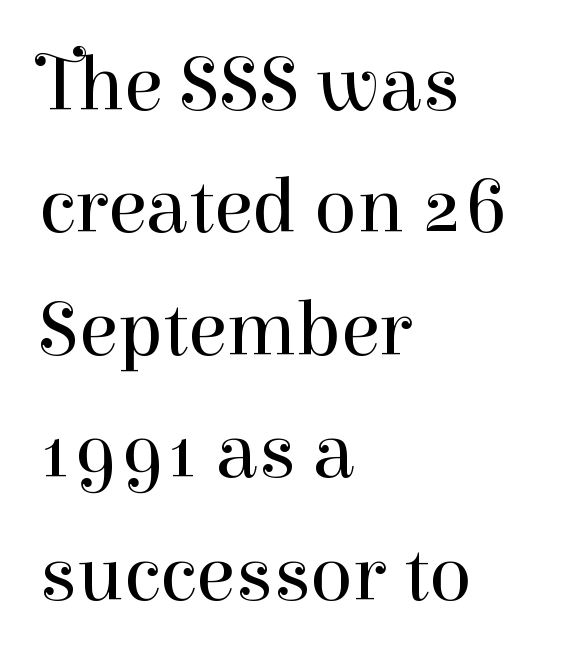
The passage shown is typed in a proportional face where columns would drift. Layout note: lines flush left. When letters stand straight like this, we call the style roman or upright. Glance below the letters and you will spot only blank space.
